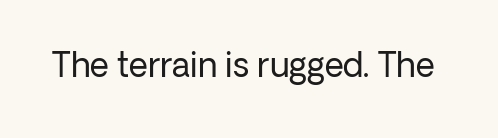
What stands out about the letter spacing? Nothing — it is the standard amount. Quick note: not italic, upright. Just letters on the line, the space beneath them empty. This is not heavy type; no bold has been used. Grotesque or geometric, the face here clearly has no serifs.
